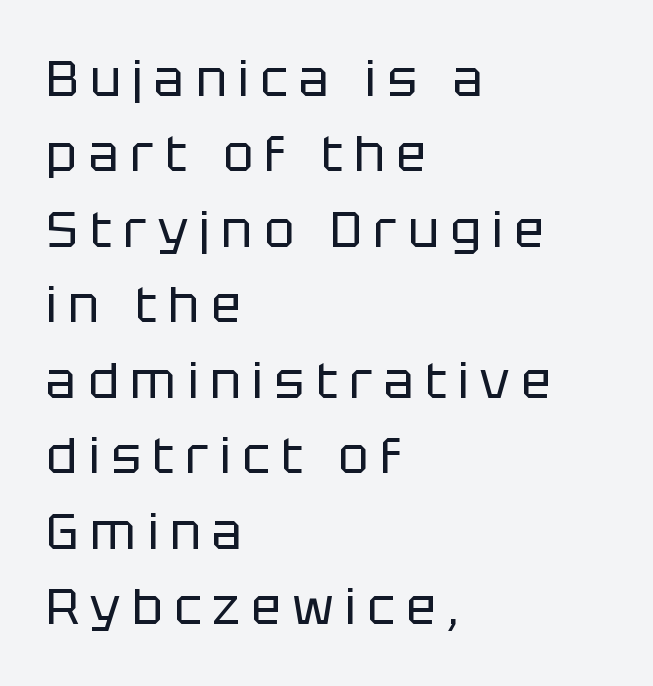
The image shows 50 px regular-weight sans-serif type, upright; set left-aligned, normal line spacing (1.51x), unusually wide letter spacing (+0.23 em), not underlined; low stroke contrast and a large x-height.
